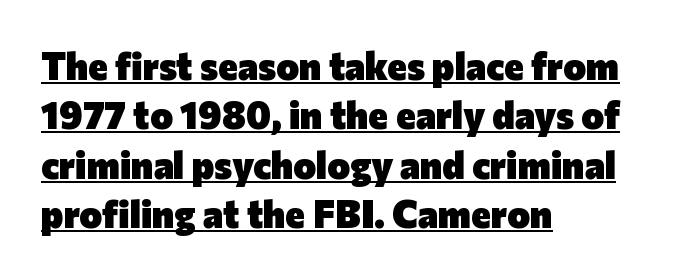
Compared with typical body copy, the letter spacing here is the same. Layout note: lines flush left. Summary of weight: heavy, a full bold. Check the space under the baseline: a stroke is drawn there. The passage shown is typed in a proportional face where columns would drift.
